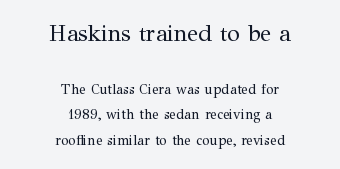
Q: Is the text bold? A: No.
Q: Is the text italic (slanted)? A: No, it is upright.
Q: Is the text underlined? A: No.
Q: How is the paragraph aligned? A: Centered.
Q: Is the spacing between letters normal or unusually wide? A: Normal.
Q: Which block of text is set in a larger size, the first (top) or the second (bottom)? A: The first (top) one.
